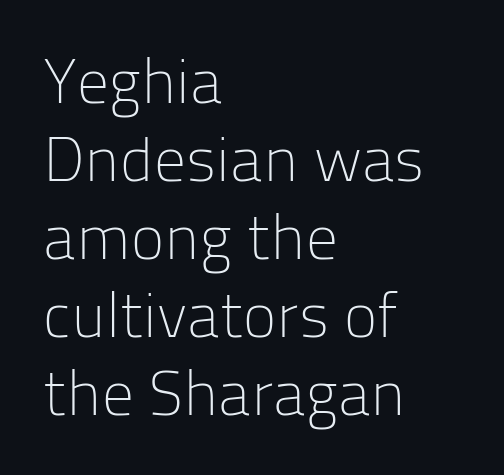
{"serif": "no", "italic": "no", "bold": "no", "weight": "light", "width": "normal", "stroke_contrast": "low", "x_height": "medium", "monospaced": "no", "underline": "no", "align": "left", "line_spacing_ratio": 1.24, "letter_spacing": "normal", "letter_spacing_em": 0.0, "glyph_px": 63}
